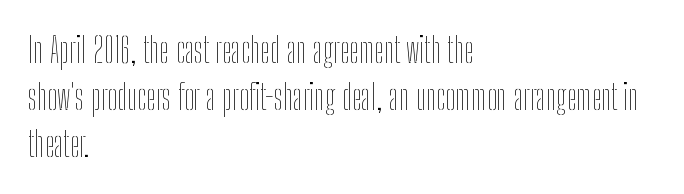
The image shows 35 px thin, condensed type, upright; set left-aligned, normal line spacing (1.35x), normal letter spacing, not underlined; low stroke contrast and a medium x-height.
